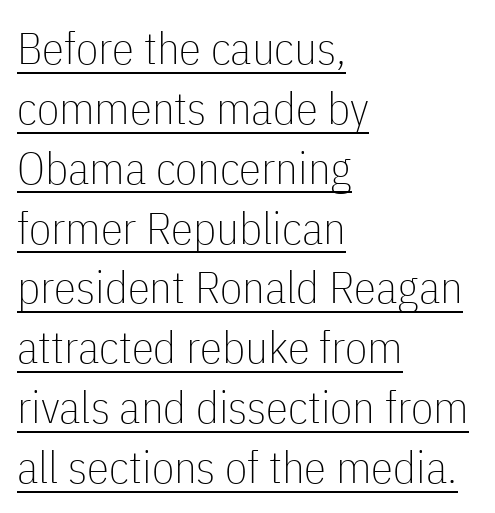
{"serif": "no", "italic": "no", "bold": "no", "weight": "thin", "width": "condensed", "stroke_contrast": "low", "x_height": "medium", "monospaced": "no", "underline": "yes", "align": "left", "line_spacing": "normal", "line_spacing_ratio": 1.33, "letter_spacing": "normal", "letter_spacing_em": 0.0, "glyph_px": 45}
